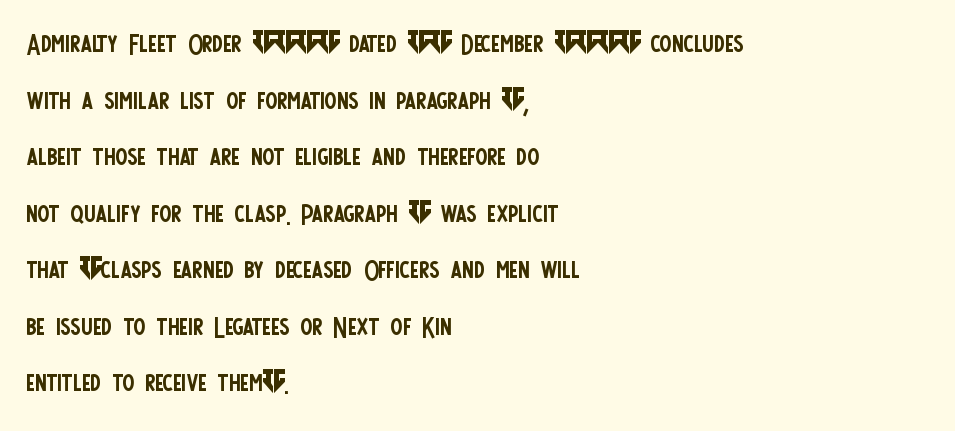
No chunkiness to these letters — they're not bold. These lines are rendered in a variable-pitch font. The passage is arranged the way most books set body copy — flush left. The text was rendered using a sans face with plain stroke endings. The vertical gap from one line to the next is medium. The lettering stays uniformly vertical, giving the passage a roman look.
